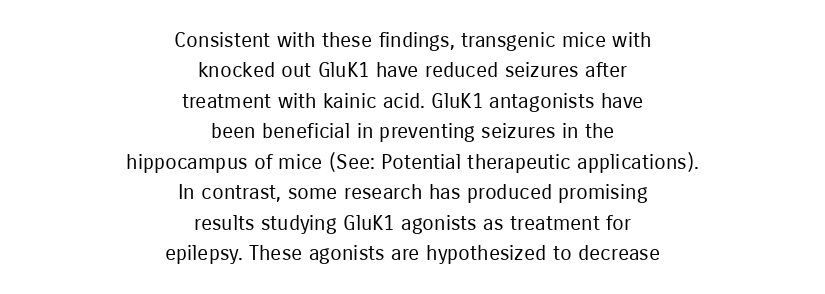
The image shows 21 px text type, upright; set centered, normal line spacing (1.45x), normal letter spacing, not underlined.
